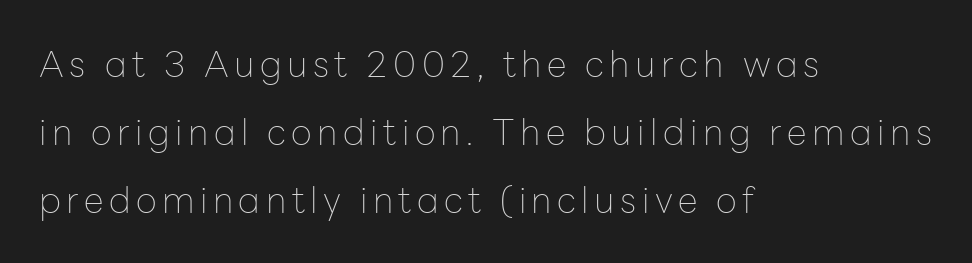
Q: Is the text bold? A: No.
Q: Is the text italic (slanted)? A: No, it is upright.
Q: Is the typeface a serif or a sans-serif typeface? A: Sans-serif.
Q: Is the text underlined? A: No.
Q: How is the paragraph aligned? A: Left-aligned.
Q: Width (condensed, normal, or wide)? A: Normal.
Q: Stroke contrast? A: Low.
Q: x-height? A: Medium.
Q: Monospaced? A: No.
